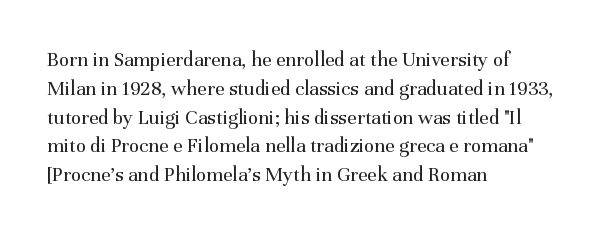
Each new line begins a customary step beneath the previous one. Stems here are at most as thick as an everyday book face. Words appear dense and cohesive because spacing is normal. Descenders hang freely into open space. The axis of the letterforms is exactly vertical.
